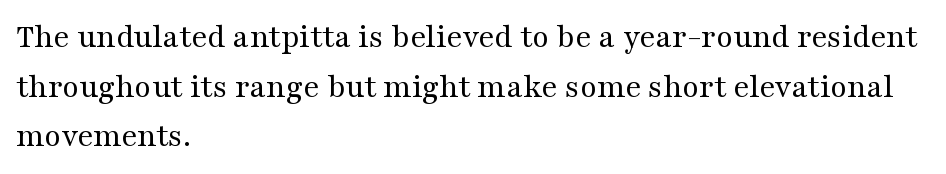
Which margin do the lines hug? The left one — the right edge is uneven. When letters stand straight like this, we call the style roman or upright. The vertical gap from one line to the next is medium. The words here are not underlined.
